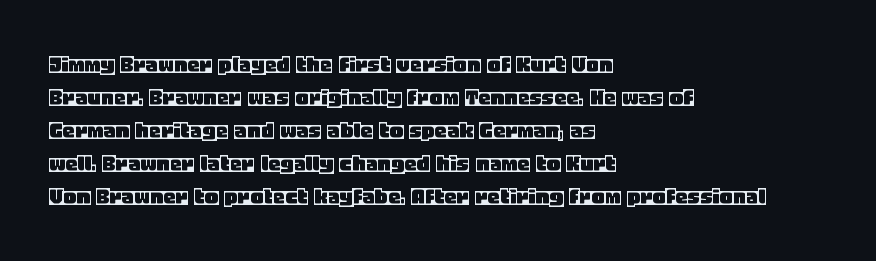
The image shows 25 px text type, upright; set left-aligned, normal line spacing (1.32x), normal letter spacing, not underlined.
